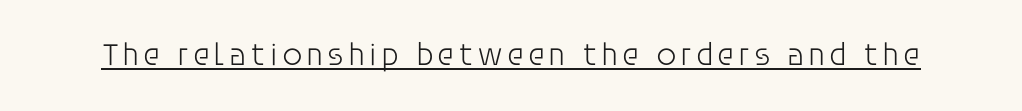
The font sits on the lighter half of the weight spectrum, regular included. Decoration check: the copy is underlined. Looks like regular typesetting: each glyph gets only the width it needs. This is roman type, the default non-slanted kind. Nothing sits at the stroke ends, so this counts as sans-serif.
